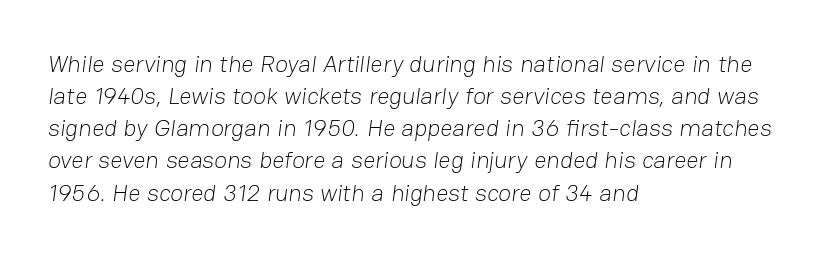
{"bold": "no", "underline": "no", "align": "left", "line_spacing": "normal", "line_spacing_ratio": 1.34, "letter_spacing": "normal", "letter_spacing_em": 0.0, "glyph_px": 24}
